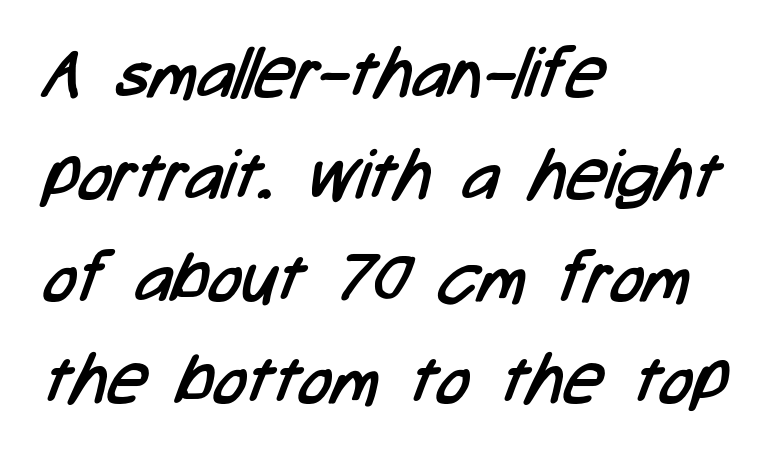
The image shows 69 px regular-weight, condensed sans-serif type; set left-aligned, normal line spacing (1.48x), normal letter spacing, not underlined; low stroke contrast and a medium x-height.
